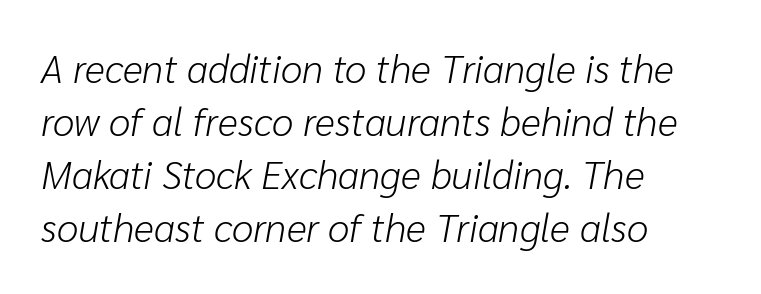
{"italic": "yes", "lean": "right", "slant_degrees": 10, "bold": "no", "weight": "light", "width": "normal", "stroke_contrast": "low", "x_height": "medium", "monospaced": "no", "underline": "no", "align": "left", "line_spacing": "normal", "line_spacing_ratio": 1.36, "letter_spacing": "normal", "letter_spacing_em": 0.0, "glyph_px": 39}
